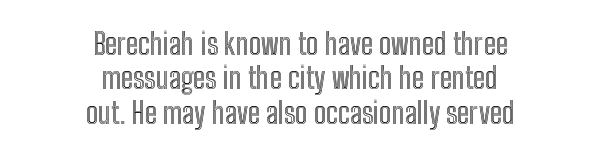
{"italic": "no", "width": "condensed", "x_height": "medium", "monospaced": "no", "underline": "no", "align": "center", "line_spacing": "tight", "line_spacing_ratio": 1.15, "letter_spacing": "normal", "letter_spacing_em": 0.0, "glyph_px": 30}
